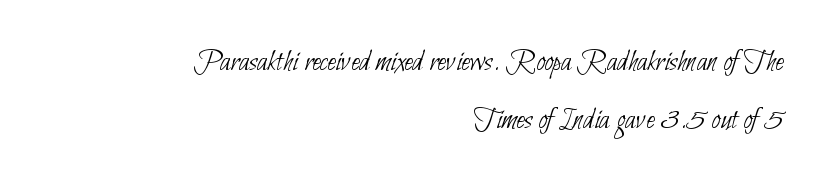
The image shows 31 px thin, condensed sans-serif type; set right-aligned, line spacing 1.87x, normal letter spacing, not underlined; low stroke contrast and a small x-height.
